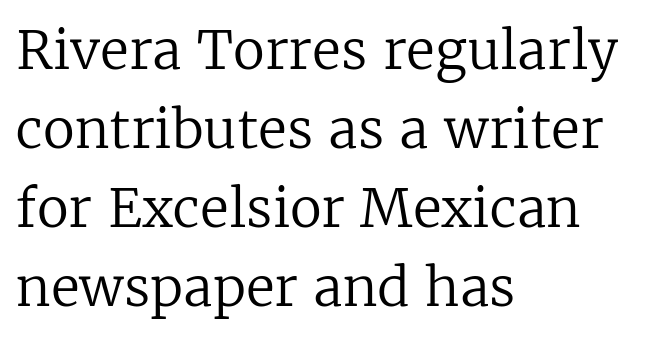
The image shows 53 px regular-weight serif type, upright; set left-aligned, normal line spacing (1.49x), normal letter spacing, not underlined; low stroke contrast and a medium x-height.
